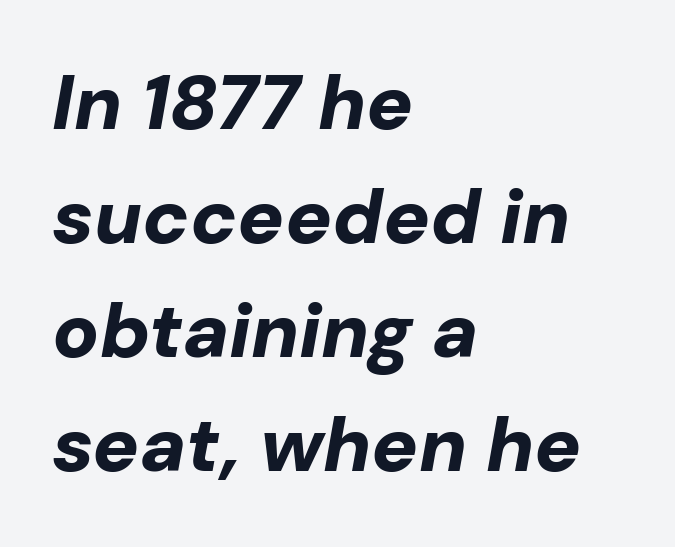
The lines sit at an ordinary, default distance from one another. These lines are rendered in a variable-pitch font. A clean baseline with only descenders dipping below it. Typeset ragged right — the left edge is the straight one. Nothing unusual about the tracking: characters are spaced as the font intends. Does the weight exceed regular? Yes, all the way to bold.
